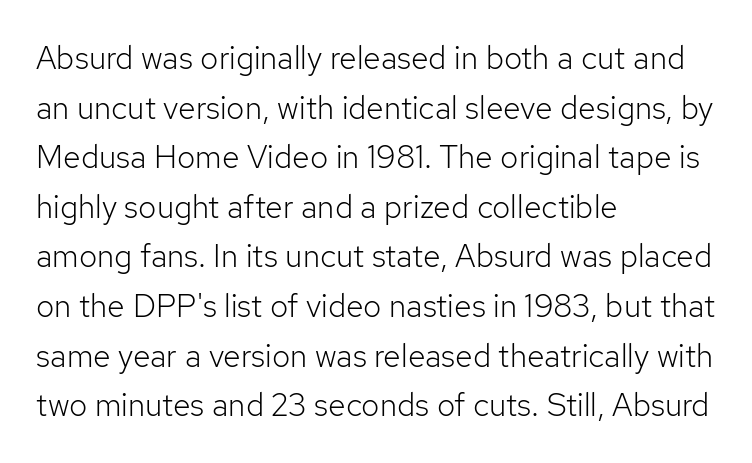
The image shows 32 px light sans-serif type, upright; set left-aligned, normal line spacing (1.55x), normal letter spacing, not underlined; low stroke contrast and a medium x-height.
